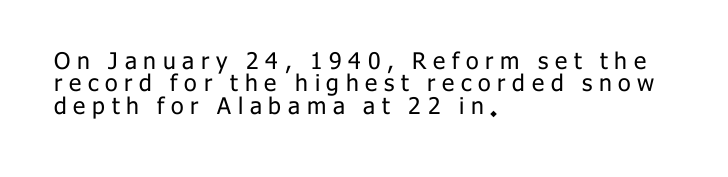
Heaviness? Minimal to ordinary, like unemphasized prose. The axis of the letterforms is exactly vertical. The paragraph has a hard left edge and a soft right edge. The line texture is sparse and dotted thanks to wide tracking. The specimen omits any rule beneath the text block's lines. One glance says dense: line gaps are narrower than usual.
